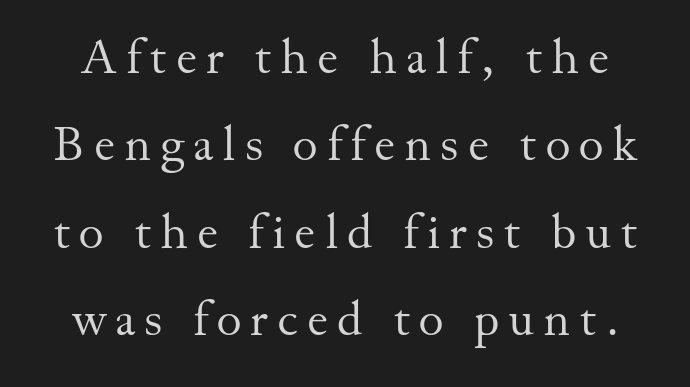
{"serif": "yes", "italic": "no", "bold": "no", "weight": "regular", "width": "normal", "stroke_contrast": "medium", "x_height": "small", "monospaced": "no", "underline": "no", "line_spacing_ratio": 1.82, "glyph_px": 48}
